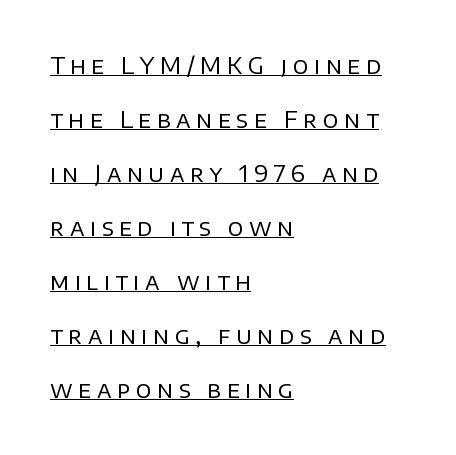
Q: Is the text bold? A: No.
Q: Is the text italic (slanted)? A: No, it is upright.
Q: Is the text underlined? A: Yes.
Q: How is the paragraph aligned? A: Left-aligned.
Q: Is the spacing between letters normal or unusually wide? A: Unusually wide.
Q: Is the spacing between lines tight, normal or loose? A: Loose.
